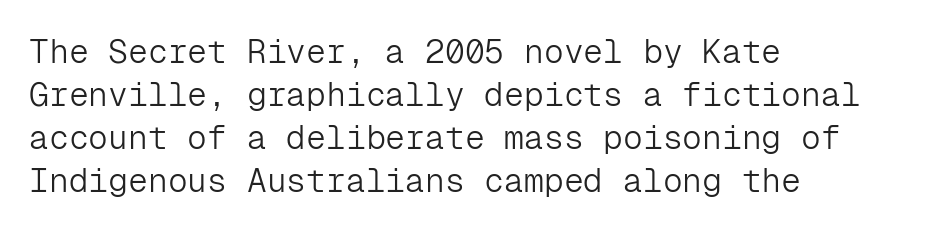
In terms of letterform style, serifs are entirely absent. Each letter, wide or thin by design, is forced into the same width here. Standard letterfit; no display-style spreading of the glyphs. Nobody drew a line under any word here. This rendering uses left alignment, leaving the right contour irregular.
